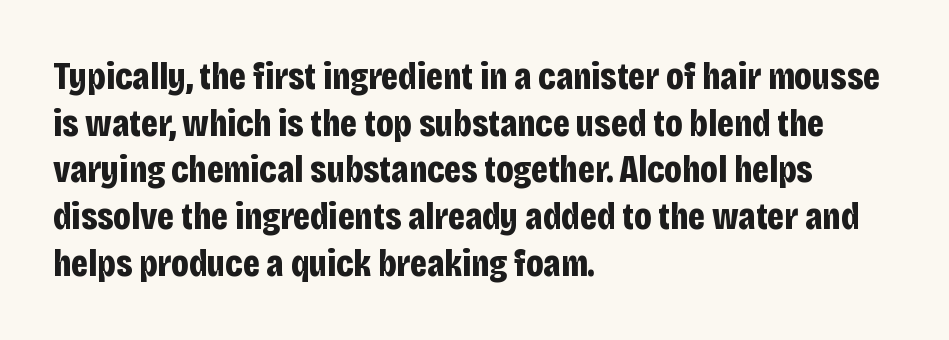
{"serif": "no", "italic": "no", "bold": "yes", "weight": "bold", "width": "condensed", "stroke_contrast": "low", "x_height": "large", "monospaced": "no", "underline": "no", "align": "left", "line_spacing_ratio": 1.23, "letter_spacing": "normal", "letter_spacing_em": 0.0, "glyph_px": 38}
